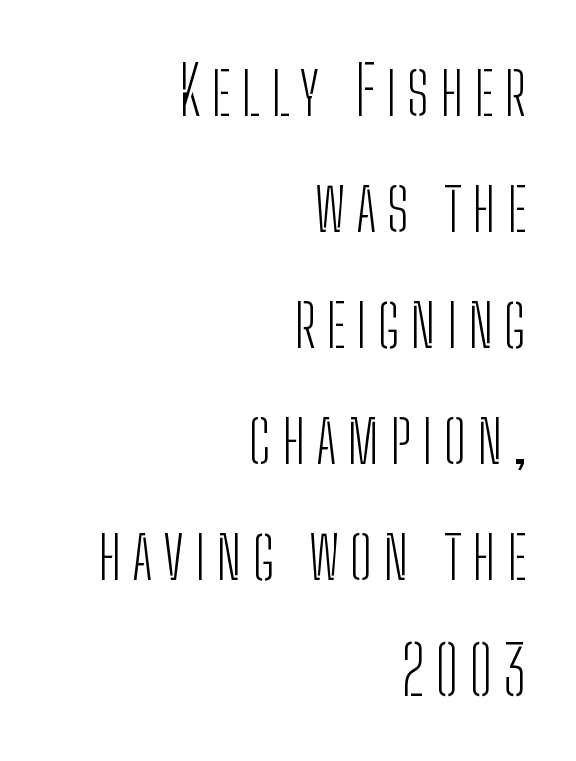
Unmarked baselines from the first word to the last. The typesetter chose a ragged-left arrangement here. Posture: upright roman. The letterforms sit at book weight or below.
